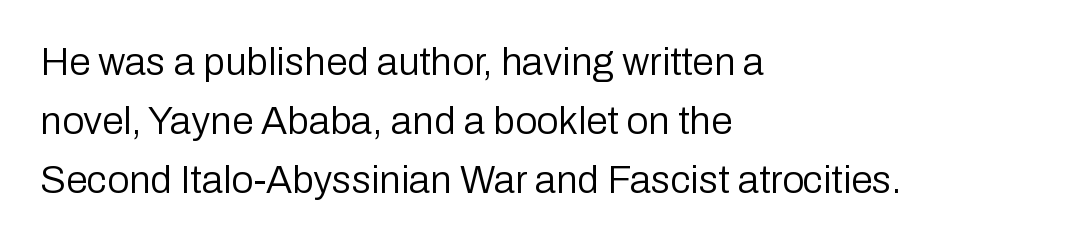
{"serif": "no", "italic": "no", "bold": "no", "weight": "regular", "width": "normal", "stroke_contrast": "low", "x_height": "medium", "monospaced": "no", "underline": "no", "align": "left", "line_spacing": "normal", "line_spacing_ratio": 1.51, "letter_spacing": "normal", "letter_spacing_em": 0.0, "glyph_px": 39}
